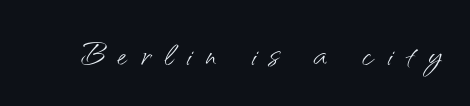
The image shows 44 px light sans-serif type; set unusually wide letter spacing (+0.31 em), not underlined; medium stroke contrast and a small x-height.
